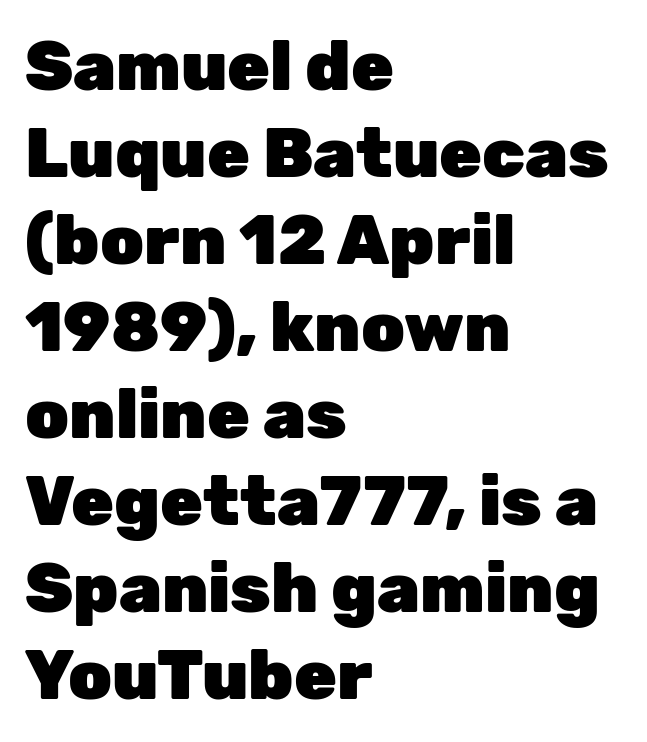
In terms of weight, the rendering is a true, heavy bold. What kind of face is this? One without serifs — a sans. Casual observation: everything's shoved over to the left. Characters follow at the spacing the type designer built in. Ordinary non-slanted type is in use. Beneath every word, the page is bare.
